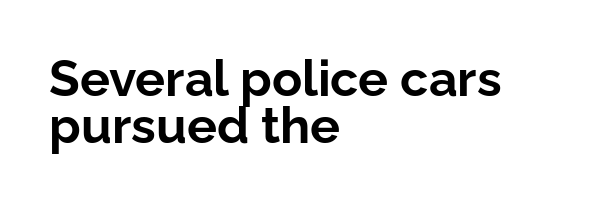
The image shows 50 px bold sans-serif type, upright; set left-aligned, tight line spacing (0.95x), normal letter spacing, not underlined; low stroke contrast and a medium x-height.
